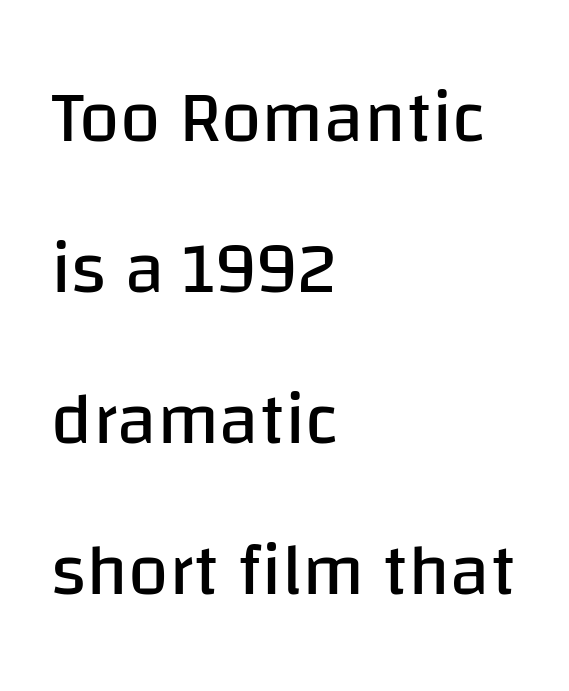
Q: Is the text bold? A: No.
Q: Is the text italic (slanted)? A: No, it is upright.
Q: Is the typeface a serif or a sans-serif typeface? A: Sans-serif.
Q: Is the text underlined? A: No.
Q: How is the paragraph aligned? A: Left-aligned.
Q: Is the spacing between letters normal or unusually wide? A: Normal.
Q: Is the spacing between lines tight, normal or loose? A: Loose.
Q: Width (condensed, normal, or wide)? A: Normal.
Q: Stroke contrast? A: Low.
Q: x-height? A: Large.
Q: Monospaced? A: No.
